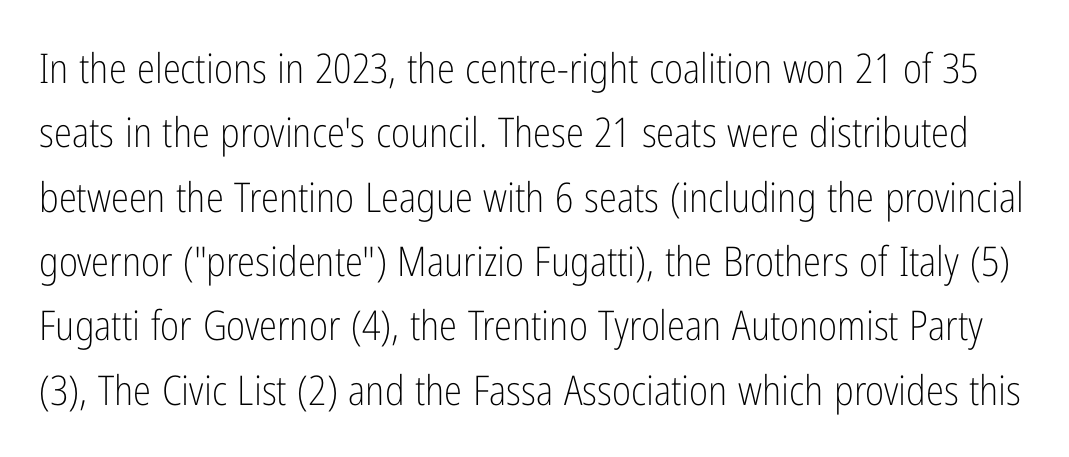
The image shows 41 px light, condensed sans-serif type, upright; set normal line spacing (1.57x), normal letter spacing, not underlined; low stroke contrast and a medium x-height.
